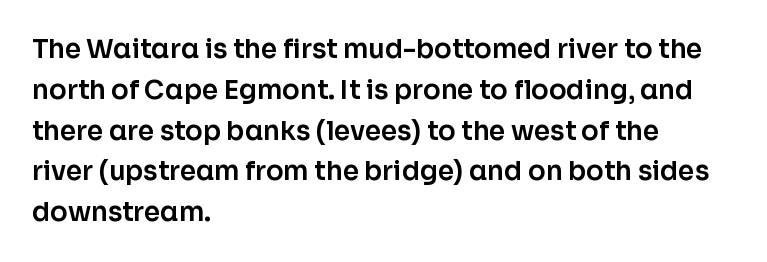
{"italic": "no", "underline": "no", "align": "left", "line_spacing": "normal", "line_spacing_ratio": 1.57, "letter_spacing": "normal", "letter_spacing_em": 0.0, "glyph_px": 26}
